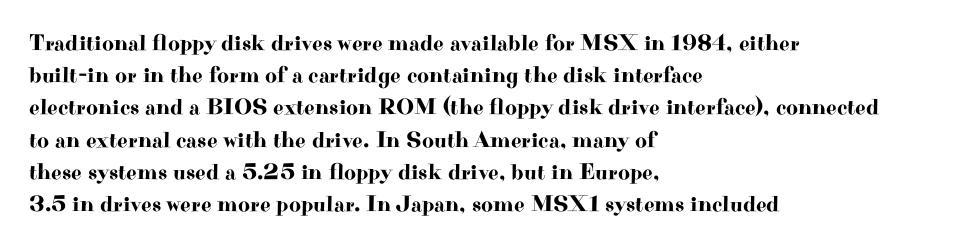
Does the leading feel generous? No, just average. The paragraph shown leans on its left margin. The string is rendered with underlining switched off. Here the glyphs are tracked normally, forming tight word shapes. The font's upright variant was chosen for this text.
